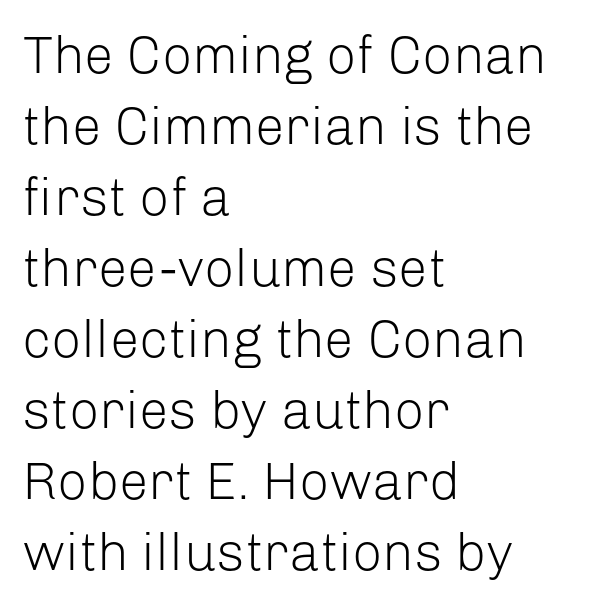
The specimen reads as upright at a glance. The area under the type is left untouched. Notice how descenders clear the ascenders below comfortably — that's standard leading. The letters carry no serifs — their stems end cleanly without finishing strokes.
